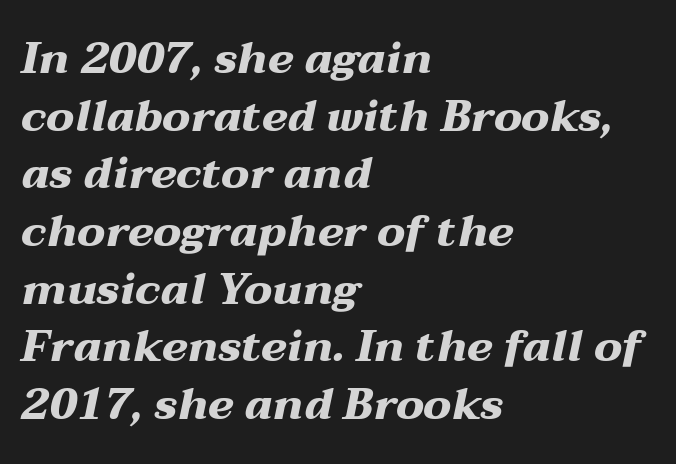
{"italic": "yes", "lean": "right", "slant_degrees": 12, "bold": "yes", "weight": "heavy", "width": "wide", "stroke_contrast": "medium", "x_height": "medium", "monospaced": "no", "underline": "no", "align": "left", "line_spacing": "normal", "line_spacing_ratio": 1.31, "letter_spacing": "normal", "letter_spacing_em": 0.0, "glyph_px": 44}
